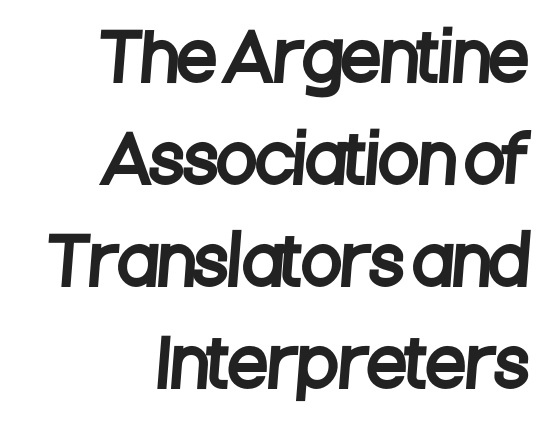
Q: Is the typeface a serif or a sans-serif typeface? A: Sans-serif.
Q: Is the text underlined? A: No.
Q: Is the spacing between letters normal or unusually wide? A: Normal.
Q: Is the spacing between lines tight, normal or loose? A: Normal.
Q: Width (condensed, normal, or wide)? A: Condensed.
Q: Stroke contrast? A: Low.
Q: x-height? A: Large.
Q: Monospaced? A: No.
